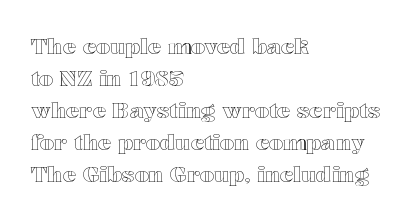
The image shows 22 px text type, upright; set left-aligned, normal line spacing (1.46x), normal letter spacing, not underlined.
